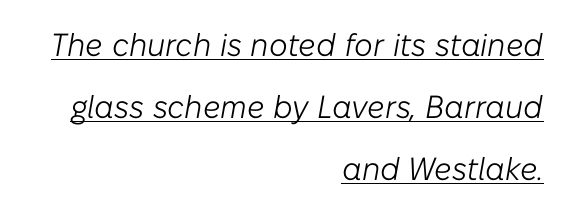
{"italic": "yes", "lean": "right", "slant_degrees": 10, "bold": "no", "weight": "light", "width": "normal", "stroke_contrast": "low", "x_height": "medium", "monospaced": "no", "underline": "yes", "align": "right", "line_spacing": "loose", "line_spacing_ratio": 1.94, "letter_spacing": "normal", "letter_spacing_em": 0.0, "glyph_px": 32}
